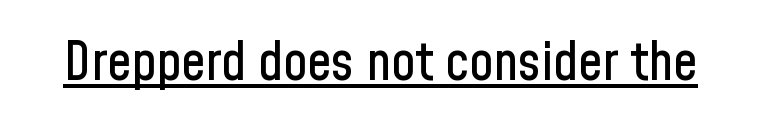
Q: Is the text italic (slanted)? A: No, it is upright.
Q: Is the typeface a serif or a sans-serif typeface? A: Sans-serif.
Q: Is the text underlined? A: Yes.
Q: Is the spacing between letters normal or unusually wide? A: Normal.
Q: Width (condensed, normal, or wide)? A: Condensed.
Q: Stroke contrast? A: Low.
Q: x-height? A: Medium.
Q: Monospaced? A: No.
